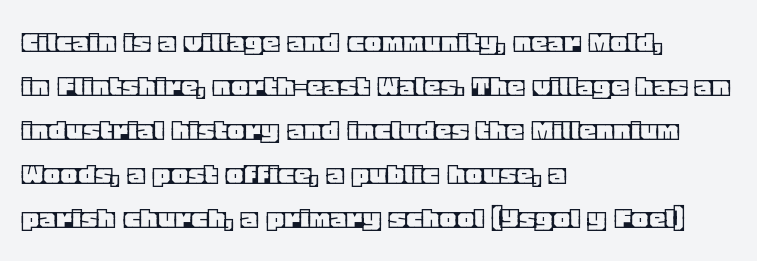
The image shows 33 px text type, upright; set left-aligned, normal line spacing (1.33x), normal letter spacing, not underlined; a large x-height.
